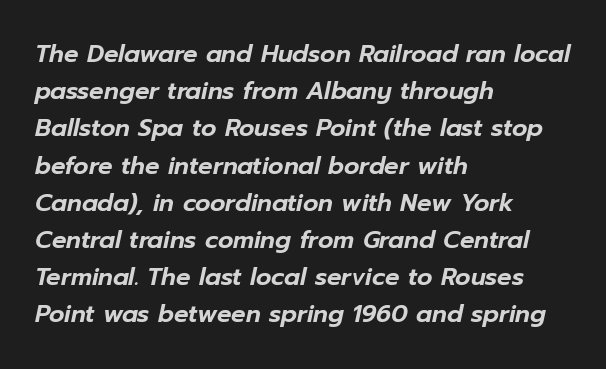
{"italic": "yes", "lean": "right", "slant_degrees": 12, "underline": "no", "align": "left", "line_spacing": "normal", "line_spacing_ratio": 1.55, "letter_spacing": "normal", "letter_spacing_em": 0.0, "glyph_px": 24}
